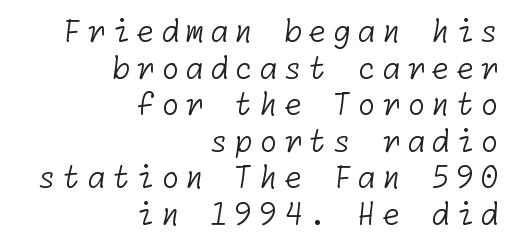
Q: Is the text bold? A: No.
Q: Is the typeface a serif or a sans-serif typeface? A: Sans-serif.
Q: Is the text underlined? A: No.
Q: How is the paragraph aligned? A: Right-aligned.
Q: Is the spacing between letters normal or unusually wide? A: Unusually wide.
Q: Width (condensed, normal, or wide)? A: Normal.
Q: Stroke contrast? A: Low.
Q: x-height? A: Medium.
